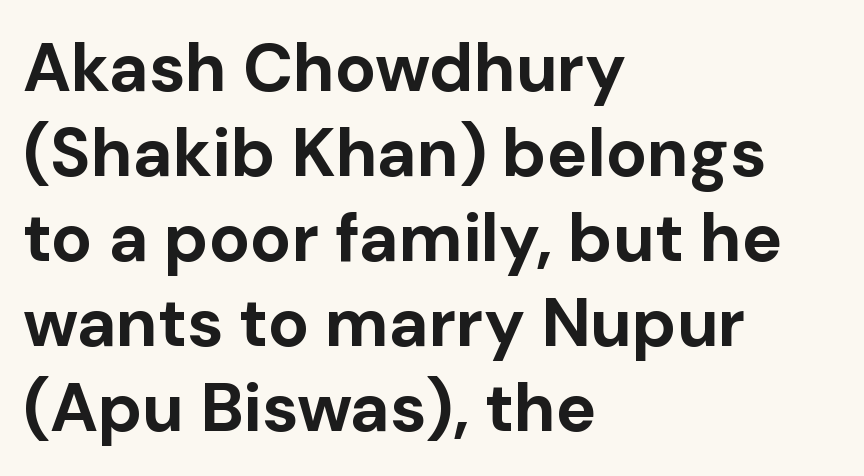
Q: Is the text bold? A: Yes.
Q: Is the text italic (slanted)? A: No, it is upright.
Q: Is the typeface a serif or a sans-serif typeface? A: Sans-serif.
Q: Is the text underlined? A: No.
Q: How is the paragraph aligned? A: Left-aligned.
Q: Is the spacing between letters normal or unusually wide? A: Normal.
Q: Is the spacing between lines tight, normal or loose? A: Normal.
Q: Width (condensed, normal, or wide)? A: Normal.
Q: Stroke contrast? A: Low.
Q: x-height? A: Medium.
Q: Monospaced? A: No.
